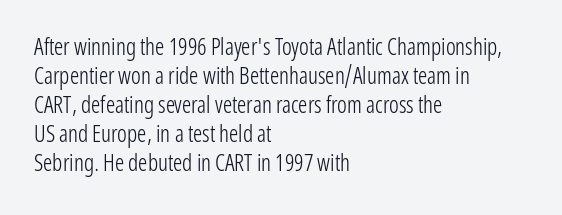
The image shows 23 px text type, upright; set left-aligned, normal line spacing (1.26x), normal letter spacing, not underlined.
